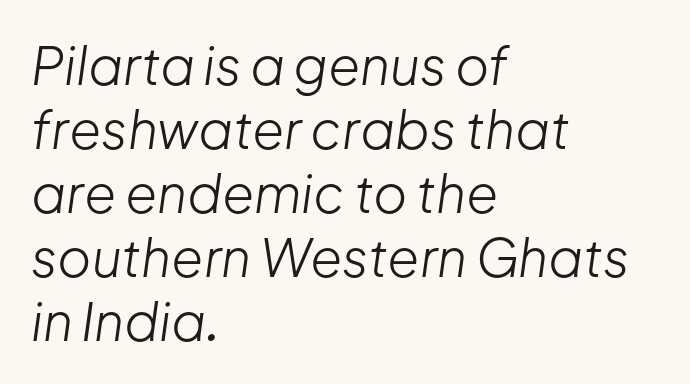
These glyphs show unthickened strokes, regular width or finer. Layout note: lines flush left. Each word holds together tightly as a unit, with standard inter-letter gaps. Here the designer chose a conventional face with non-uniform glyph widths.
